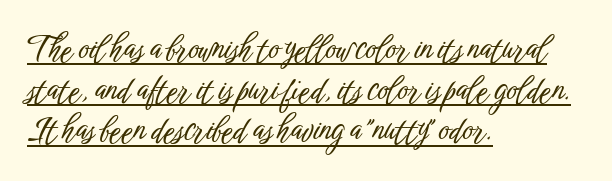
{"serif": "no", "width": "condensed", "stroke_contrast": "low", "x_height": "medium", "monospaced": "no", "underline": "yes", "align": "left", "line_spacing": "normal", "line_spacing_ratio": 1.27, "letter_spacing": "normal", "letter_spacing_em": 0.0, "glyph_px": 32}
